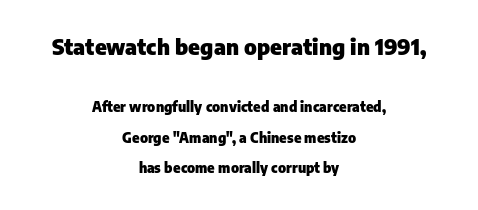
Q: Is the text bold? A: Yes.
Q: Is the text italic (slanted)? A: No, it is upright.
Q: Is the text underlined? A: No.
Q: How is the paragraph aligned? A: Centered.
Q: Is the spacing between letters normal or unusually wide? A: Normal.
Q: Is the spacing between lines tight, normal or loose? A: Loose.
Q: Which block of text is set in a larger size, the first (top) or the second (bottom)? A: The first (top) one.
